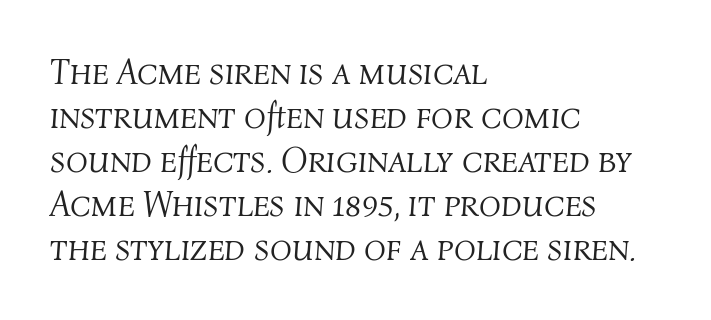
The image shows 36 px light type, italic (leaning right); set left-aligned, line spacing 1.22x, normal letter spacing, not underlined; medium stroke contrast and a medium x-height.
